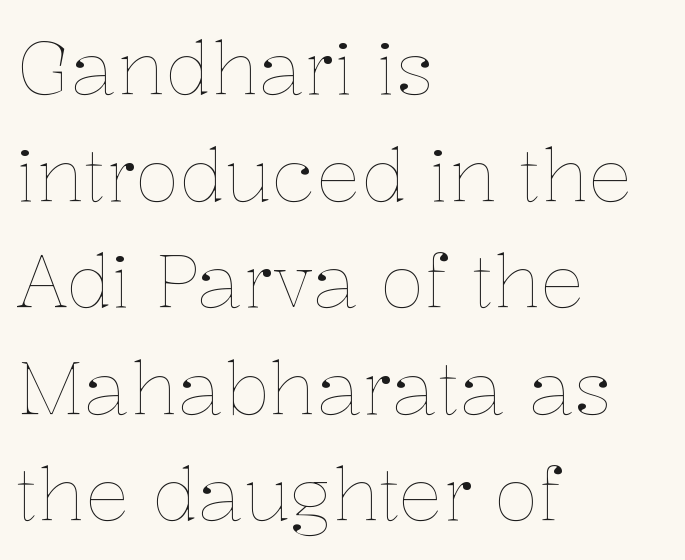
The image shows 74 px thin type, upright; set left-aligned, normal line spacing (1.44x), normal letter spacing, not underlined; low stroke contrast and a medium x-height.
